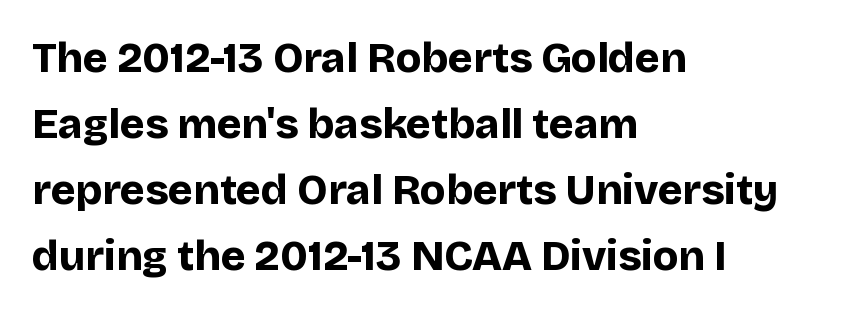
Q: Is the text bold? A: Yes.
Q: Is the text italic (slanted)? A: No, it is upright.
Q: Is the typeface a serif or a sans-serif typeface? A: Sans-serif.
Q: Is the text underlined? A: No.
Q: How is the paragraph aligned? A: Left-aligned.
Q: Is the spacing between letters normal or unusually wide? A: Normal.
Q: Is the spacing between lines tight, normal or loose? A: Normal.
Q: Width (condensed, normal, or wide)? A: Normal.
Q: Stroke contrast? A: Low.
Q: x-height? A: Large.
Q: Monospaced? A: No.
